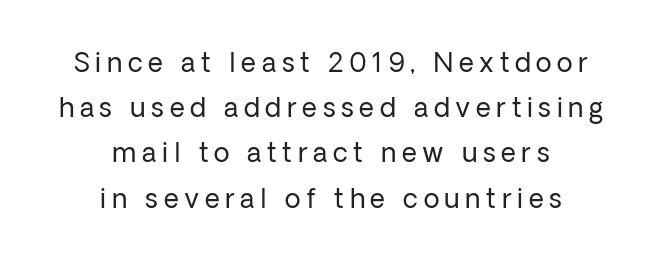
{"italic": "no", "bold": "no", "underline": "no", "align": "center", "line_spacing_ratio": 1.74, "letter_spacing": "wide", "letter_spacing_em": 0.22, "glyph_px": 26}
